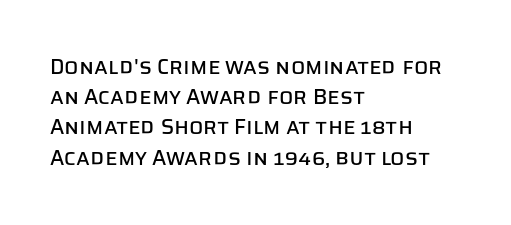
The image shows 21 px text type, upright; set left-aligned, normal line spacing (1.44x), normal letter spacing, not underlined.
